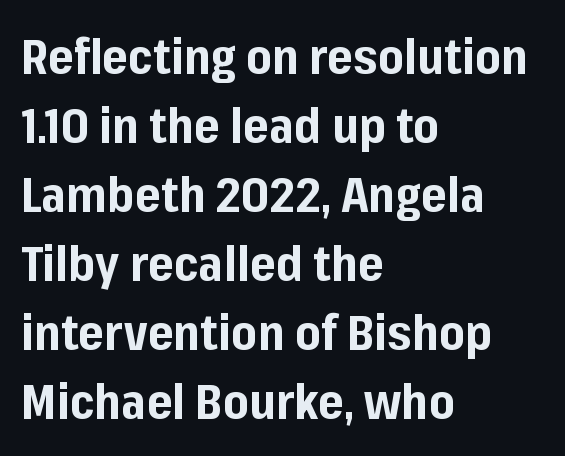
{"serif": "no", "italic": "no", "bold": "yes", "weight": "bold", "width": "normal", "stroke_contrast": "low", "x_height": "medium", "monospaced": "no", "underline": "no", "align": "left", "line_spacing": "normal", "line_spacing_ratio": 1.41, "letter_spacing": "normal", "letter_spacing_em": 0.0, "glyph_px": 49}
